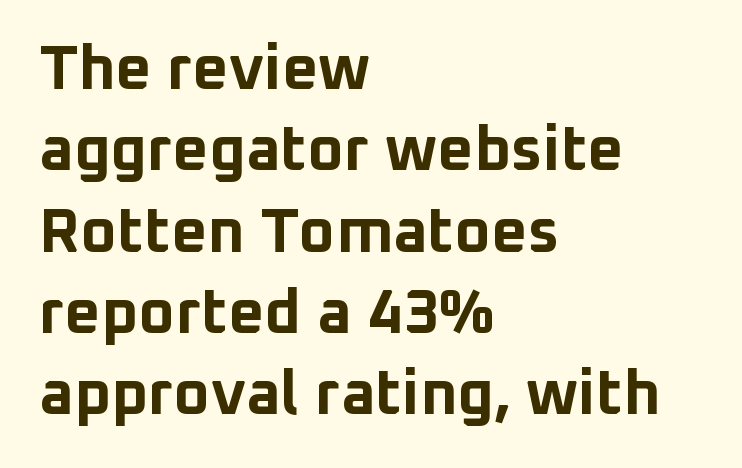
What's the leading like? Ordinary, nothing unusual. Honestly, there is no underline to notice here at all. The glyphs in this specimen are sans serif. Bold? Absolutely — the strokes are thick and heavy. Is the block centered? No — it sits flush against the left margin. The axis of the letterforms is exactly vertical.
